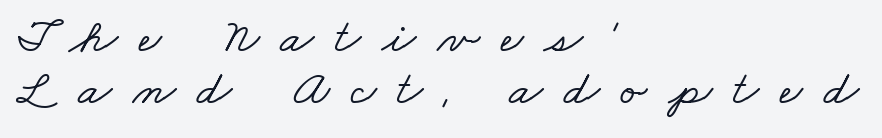
{"serif": "yes", "width": "wide", "stroke_contrast": "low", "x_height": "small", "monospaced": "no", "underline": "no", "align": "left", "line_spacing": "tight", "line_spacing_ratio": 1.05, "letter_spacing": "wide", "letter_spacing_em": 0.42, "glyph_px": 50}
